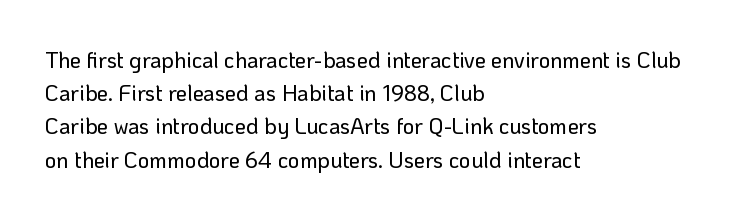
These lines keep a tight, regular rhythm from letter to letter. Vertical spacing — default. No word sits above an underline. The setting favours the left margin, as ordinary paragraphs usually do. The font's upright variant was chosen for this text.
